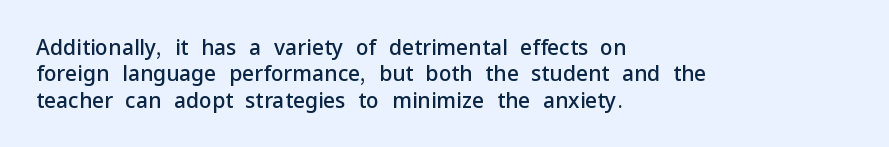
Q: Is the text bold? A: Semi-bold.
Q: Is the text italic (slanted)? A: No, it is upright.
Q: Is the text underlined? A: No.
Q: How is the paragraph aligned? A: Left-aligned.
Q: Is the spacing between letters normal or unusually wide? A: Normal.
Q: Is the spacing between lines tight, normal or loose? A: Normal.
